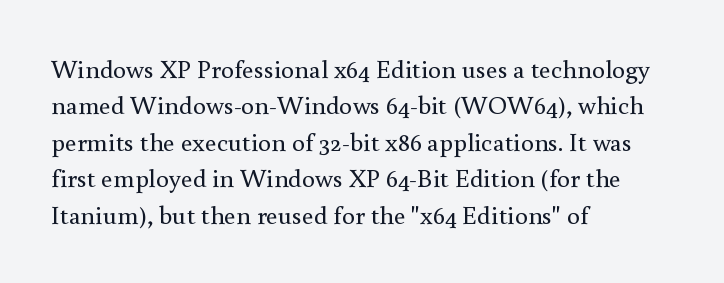
Short and long lines alike share a common starting point at left. The typeface has the unassuming heft of standard copy or less. Is the letter spacing exaggerated? No — it looks like the ordinary default. Has an underline been added? It has not. Posture: vertical.
